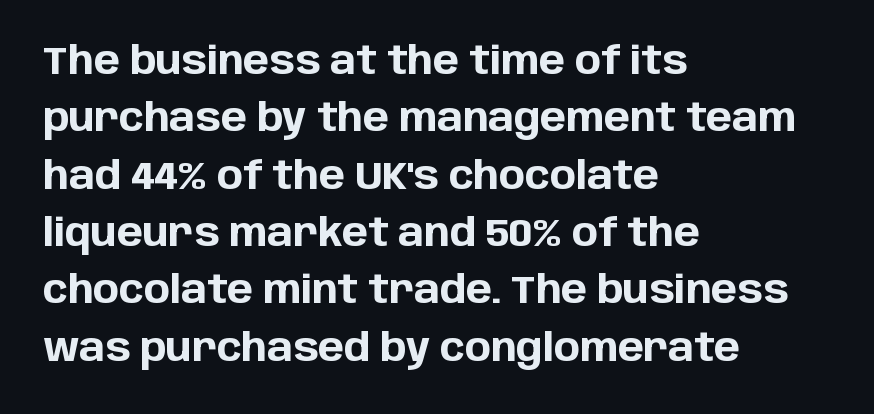
Q: Is the text bold? A: Yes.
Q: Is the text italic (slanted)? A: No, it is upright.
Q: Is the typeface a serif or a sans-serif typeface? A: Sans-serif.
Q: Is the text underlined? A: No.
Q: How is the paragraph aligned? A: Left-aligned.
Q: Is the spacing between letters normal or unusually wide? A: Normal.
Q: Is the spacing between lines tight, normal or loose? A: Normal.
Q: Width (condensed, normal, or wide)? A: Normal.
Q: Stroke contrast? A: Low.
Q: x-height? A: Large.
Q: Monospaced? A: No.
